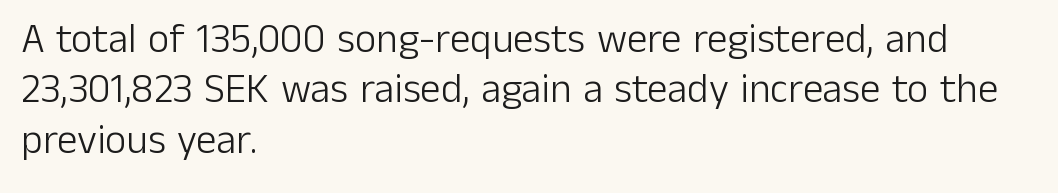
Q: Is the text bold? A: No.
Q: Is the text italic (slanted)? A: No, it is upright.
Q: Is the typeface a serif or a sans-serif typeface? A: Sans-serif.
Q: Is the text underlined? A: No.
Q: How is the paragraph aligned? A: Left-aligned.
Q: Is the spacing between letters normal or unusually wide? A: Normal.
Q: Width (condensed, normal, or wide)? A: Normal.
Q: Stroke contrast? A: Low.
Q: x-height? A: Medium.
Q: Monospaced? A: No.
